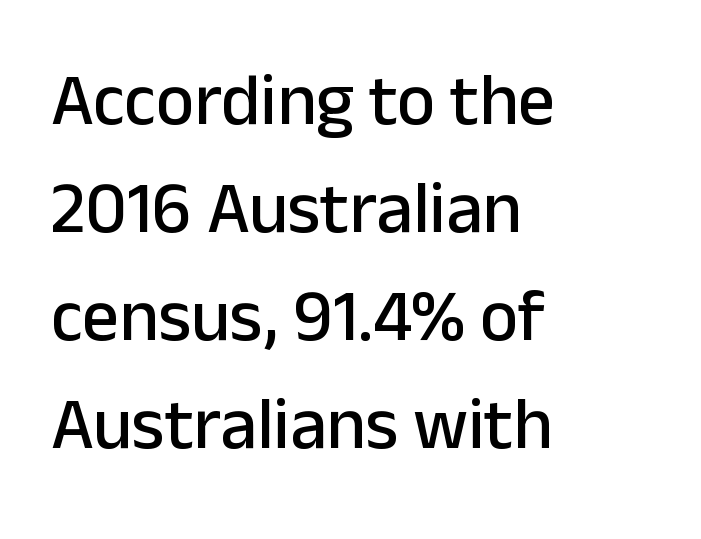
{"serif": "no", "italic": "no", "width": "normal", "stroke_contrast": "low", "x_height": "medium", "monospaced": "no", "underline": "no", "align": "left", "line_spacing": "normal", "line_spacing_ratio": 1.48, "letter_spacing": "normal", "letter_spacing_em": 0.0, "glyph_px": 73}
